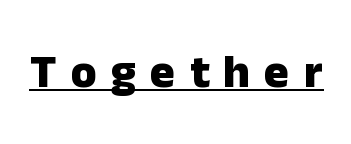
Q: Is the text bold? A: Yes.
Q: Is the text italic (slanted)? A: No, it is upright.
Q: Is the typeface a serif or a sans-serif typeface? A: Sans-serif.
Q: Is the text underlined? A: Yes.
Q: Is the spacing between letters normal or unusually wide? A: Unusually wide.
Q: Width (condensed, normal, or wide)? A: Normal.
Q: Stroke contrast? A: Low.
Q: x-height? A: Medium.
Q: Monospaced? A: No.
